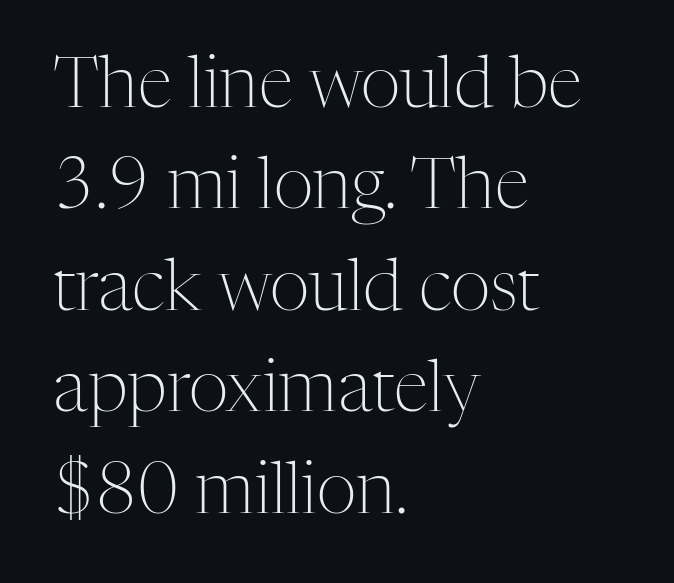
{"serif": "yes", "italic": "no", "bold": "no", "weight": "light", "width": "normal", "stroke_contrast": "medium", "x_height": "medium", "monospaced": "no", "underline": "no", "align": "left", "line_spacing": "normal", "line_spacing_ratio": 1.45, "letter_spacing": "normal", "letter_spacing_em": 0.0, "glyph_px": 70}
